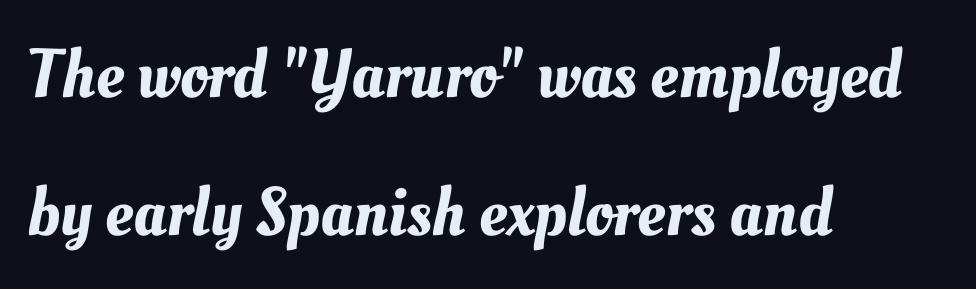
Q: Is the text underlined? A: No.
Q: How is the paragraph aligned? A: Left-aligned.
Q: Is the spacing between letters normal or unusually wide? A: Normal.
Q: Is the spacing between lines tight, normal or loose? A: Loose.
Q: Width (condensed, normal, or wide)? A: Normal.
Q: Stroke contrast? A: Medium.
Q: x-height? A: Small.
Q: Monospaced? A: No.
